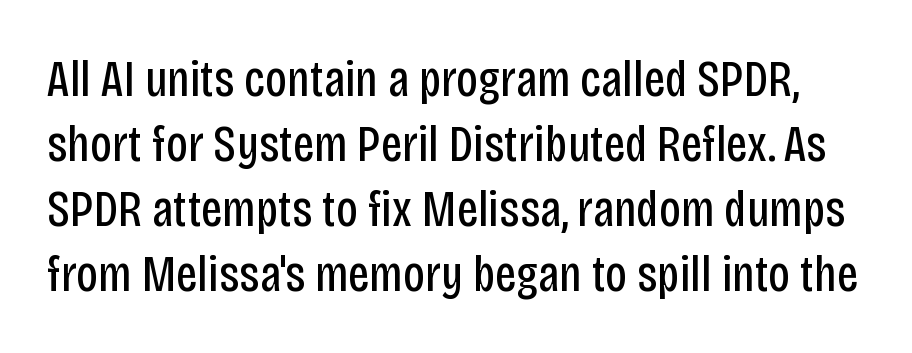
{"serif": "no", "italic": "no", "bold": "no", "weight": "regular", "width": "condensed", "stroke_contrast": "low", "x_height": "large", "monospaced": "no", "underline": "no", "line_spacing": "normal", "line_spacing_ratio": 1.25, "letter_spacing": "normal", "letter_spacing_em": 0.0, "glyph_px": 52}
